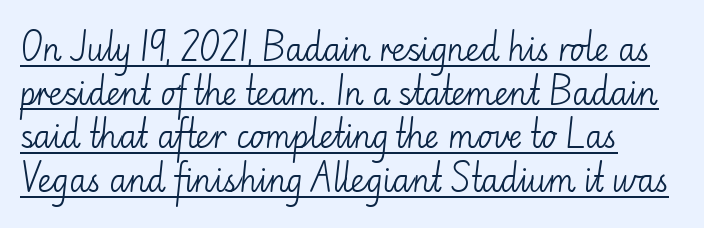
Between one letter and the next there's only the usual sliver of space. Check the space under the baseline: a stroke is drawn there. The weight would be labelled regular, book, light, or lighter still. Regarding leading, the lines here are spaced in the standard way. You can tell from the bare stems that sans-serif type was used.
